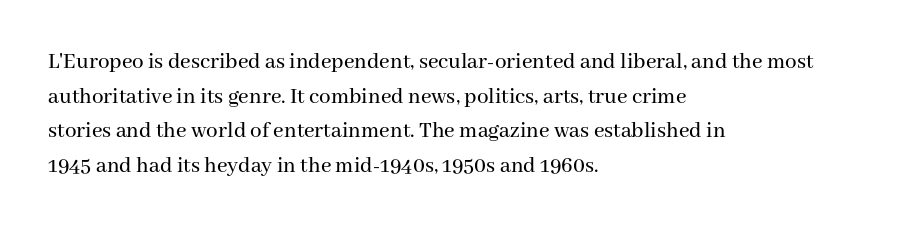
Q: Is the text italic (slanted)? A: No, it is upright.
Q: Is the text underlined? A: No.
Q: How is the paragraph aligned? A: Left-aligned.
Q: Is the spacing between letters normal or unusually wide? A: Normal.
Q: Is the spacing between lines tight, normal or loose? A: Normal.
